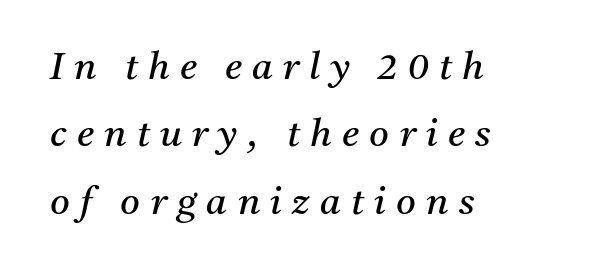
The image shows 38 px regular-weight serif type, italic (leaning right); set left-aligned, line spacing 1.77x, unusually wide letter spacing (+0.27 em), not underlined; medium stroke contrast and a medium x-height.
